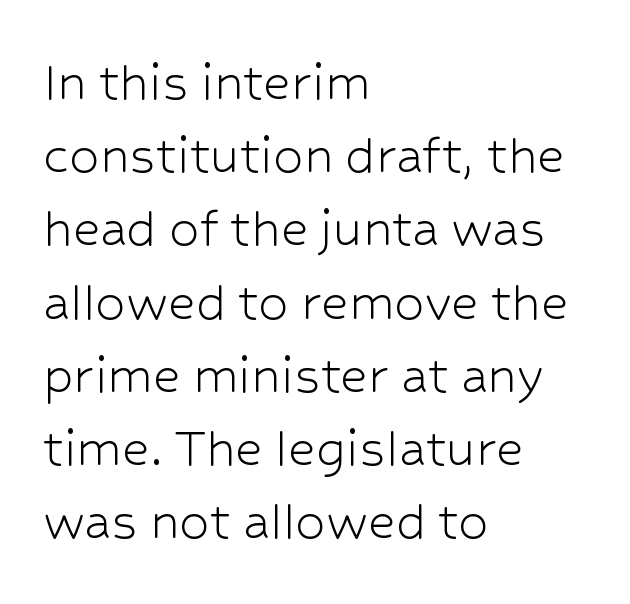
Q: Is the text bold? A: No.
Q: Is the text italic (slanted)? A: No, it is upright.
Q: Is the typeface a serif or a sans-serif typeface? A: Sans-serif.
Q: Is the text underlined? A: No.
Q: How is the paragraph aligned? A: Left-aligned.
Q: Is the spacing between letters normal or unusually wide? A: Normal.
Q: Width (condensed, normal, or wide)? A: Normal.
Q: Stroke contrast? A: Low.
Q: x-height? A: Medium.
Q: Monospaced? A: No.
